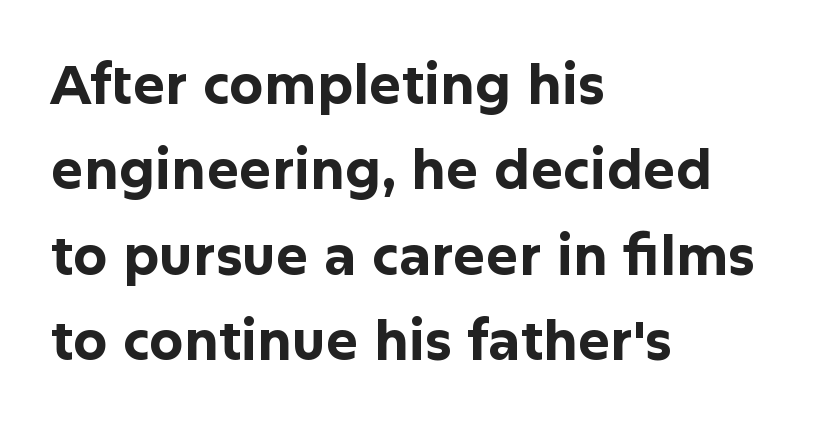
Q: Is the text bold? A: Yes.
Q: Is the text italic (slanted)? A: No, it is upright.
Q: Is the typeface a serif or a sans-serif typeface? A: Sans-serif.
Q: Is the text underlined? A: No.
Q: How is the paragraph aligned? A: Left-aligned.
Q: Is the spacing between letters normal or unusually wide? A: Normal.
Q: Is the spacing between lines tight, normal or loose? A: Normal.
Q: Width (condensed, normal, or wide)? A: Normal.
Q: Stroke contrast? A: Low.
Q: x-height? A: Medium.
Q: Monospaced? A: No.
